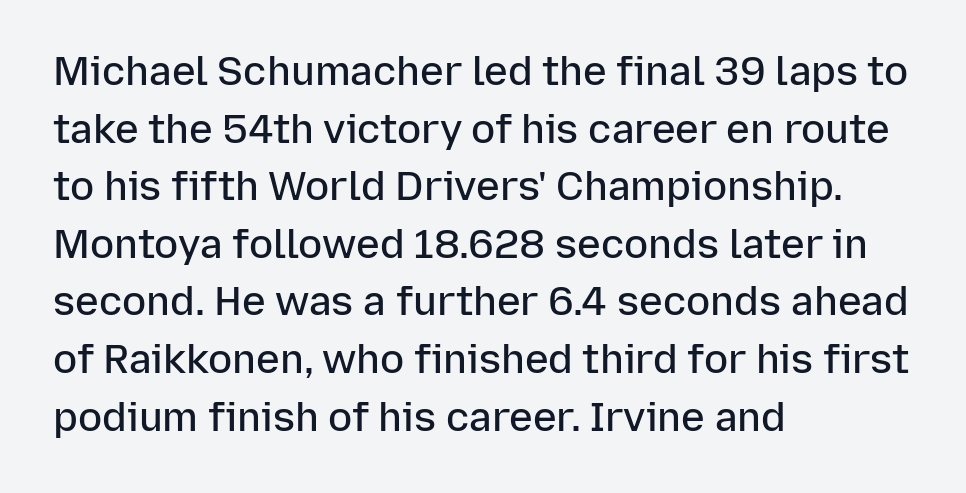
Q: Is the text bold? A: Semi-bold.
Q: Is the text italic (slanted)? A: No, it is upright.
Q: Is the typeface a serif or a sans-serif typeface? A: Sans-serif.
Q: Is the text underlined? A: No.
Q: How is the paragraph aligned? A: Left-aligned.
Q: Is the spacing between letters normal or unusually wide? A: Normal.
Q: Is the spacing between lines tight, normal or loose? A: Normal.
Q: Width (condensed, normal, or wide)? A: Normal.
Q: Stroke contrast? A: Low.
Q: x-height? A: Medium.
Q: Monospaced? A: No.
